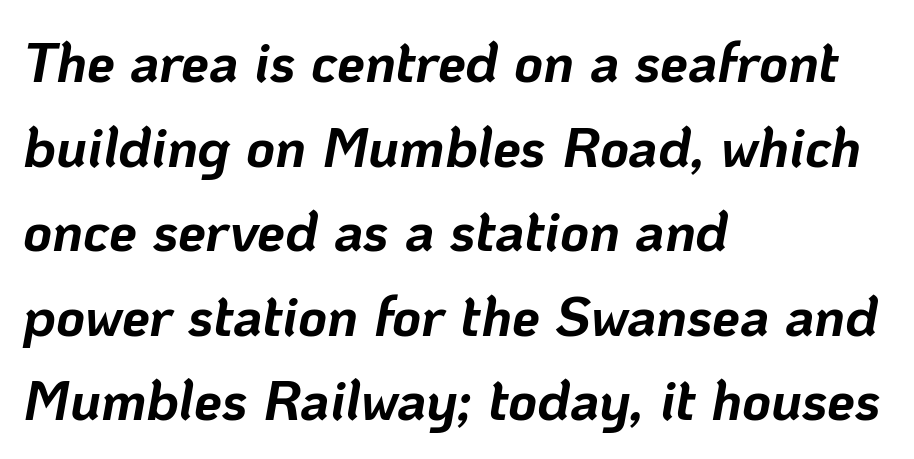
The image shows 56 px bold type, italic (leaning right); set left-aligned, normal line spacing (1.51x), normal letter spacing, not underlined; low stroke contrast and a medium x-height.
